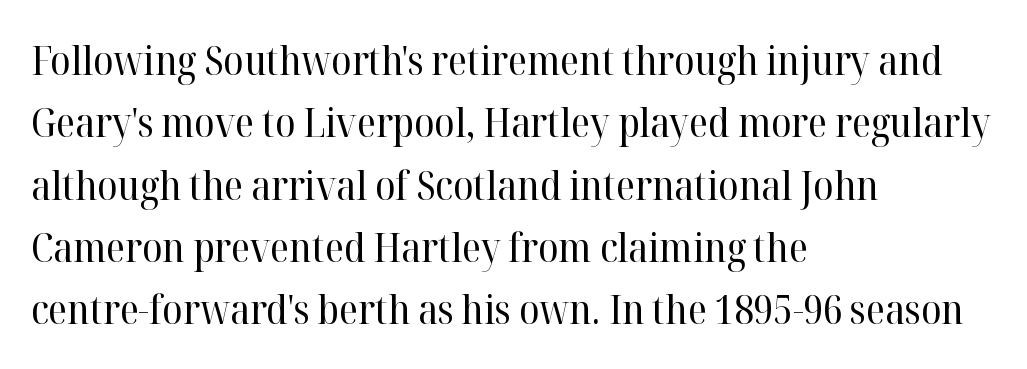
Q: Is the text bold? A: No.
Q: Is the text italic (slanted)? A: No, it is upright.
Q: Is the typeface a serif or a sans-serif typeface? A: Serif.
Q: Is the text underlined? A: No.
Q: How is the paragraph aligned? A: Left-aligned.
Q: Is the spacing between letters normal or unusually wide? A: Normal.
Q: Is the spacing between lines tight, normal or loose? A: Normal.
Q: Width (condensed, normal, or wide)? A: Normal.
Q: Stroke contrast? A: High.
Q: x-height? A: Medium.
Q: Monospaced? A: No.
